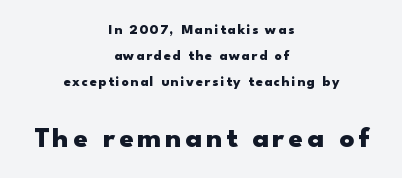
The image shows 29 px heavy, wide sans-serif type, upright; set centered, line spacing 1.87x, not underlined; the second (bottom) block is 2.07x larger; low stroke contrast and a small x-height.
